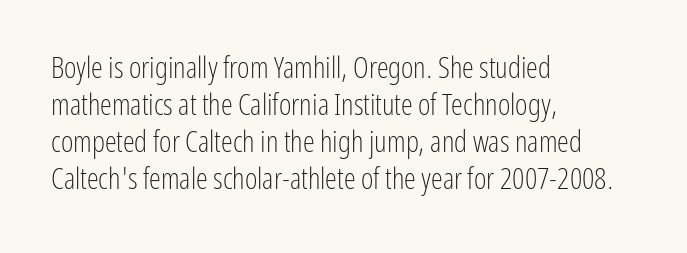
Q: Is the text bold? A: No.
Q: Is the text italic (slanted)? A: No, it is upright.
Q: Is the typeface a serif or a sans-serif typeface? A: Sans-serif.
Q: Is the text underlined? A: No.
Q: How is the paragraph aligned? A: Left-aligned.
Q: Is the spacing between letters normal or unusually wide? A: Normal.
Q: Width (condensed, normal, or wide)? A: Condensed.
Q: Stroke contrast? A: Low.
Q: x-height? A: Medium.
Q: Monospaced? A: No.
